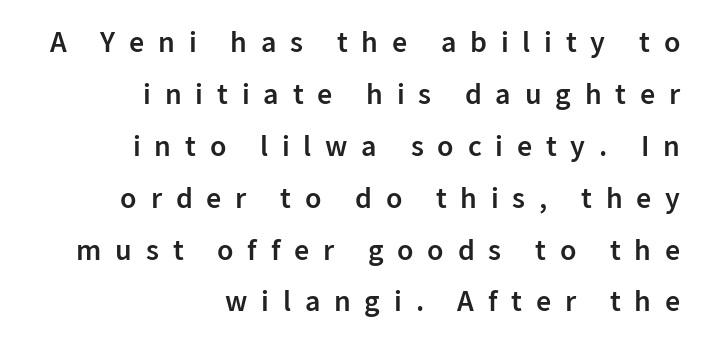
{"serif": "no", "italic": "no", "bold": "semi", "weight": "semibold", "width": "normal", "stroke_contrast": "low", "x_height": "medium", "monospaced": "no", "underline": "no", "align": "right", "line_spacing_ratio": 1.73, "letter_spacing": "wide", "letter_spacing_em": 0.46, "glyph_px": 30}
